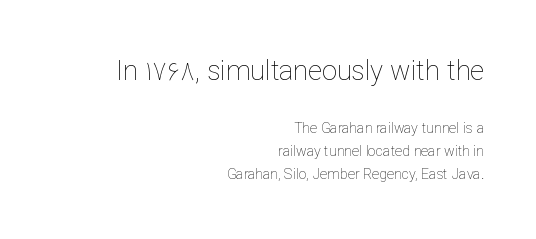
Italic: no, the glyphs are upright roman. Weight: not bold — regular or lighter. Note: larger setting up top, smaller setting below. Summary of vertical rhythm: regular, with standard interline spacing. Spacing between characters is what you'd get straight out of the box. Beneath every word, the page is bare.
